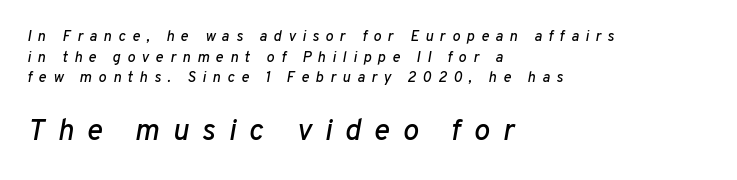
{"italic": "yes", "lean": "right", "slant_degrees": 10, "width": "normal", "stroke_contrast": "low", "x_height": "medium", "monospaced": "no", "underline": "no", "align": "left", "line_spacing": "normal", "line_spacing_ratio": 1.38, "letter_spacing": "wide", "letter_spacing_em": 0.43, "larger_block": "second", "size_ratio": 2.0, "glyph_px": 30}
